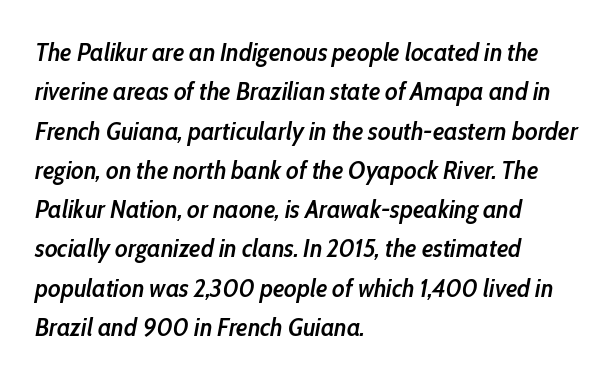
The image shows 26 px text type, italic (leaning right); set left-aligned, normal line spacing (1.51x), normal letter spacing, not underlined.
